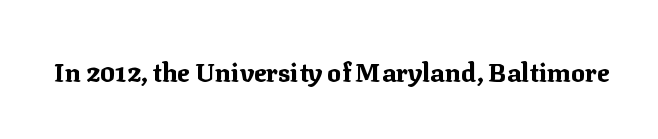
{"italic": "no", "bold": "yes", "underline": "no", "letter_spacing": "normal", "letter_spacing_em": 0.0, "glyph_px": 26}
